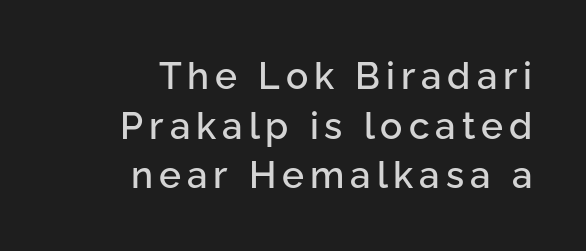
Clear beneath every line of the passage. Nope, not italic — everything's standing straight. Students, observe: this is what conventionally led text looks like. Varying glyph widths throughout — classic text-font behaviour.
